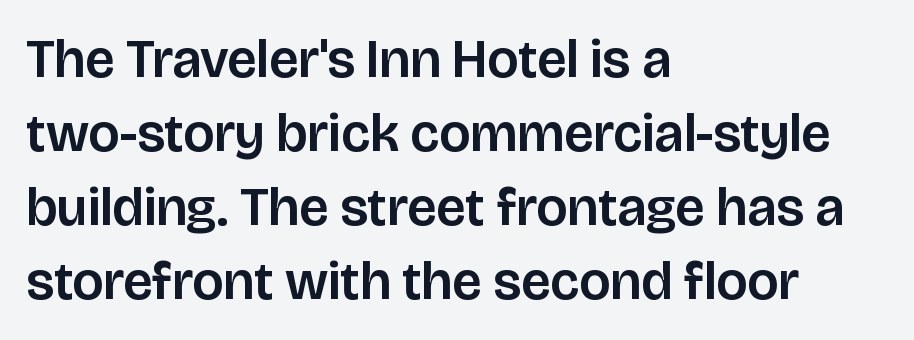
The image shows 54 px sans-serif type, upright; set left-aligned, normal line spacing (1.37x), normal letter spacing, not underlined; low stroke contrast and a large x-height.
